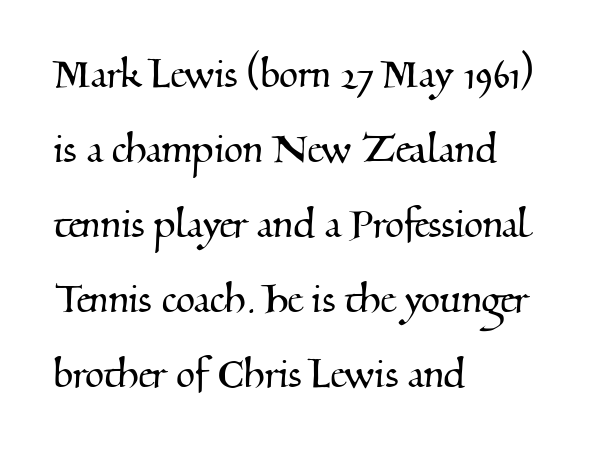
{"serif": "yes", "width": "normal", "stroke_contrast": "medium", "x_height": "small", "monospaced": "no", "underline": "no", "align": "left", "line_spacing": "normal", "line_spacing_ratio": 1.53, "letter_spacing": "normal", "letter_spacing_em": 0.0, "glyph_px": 49}
